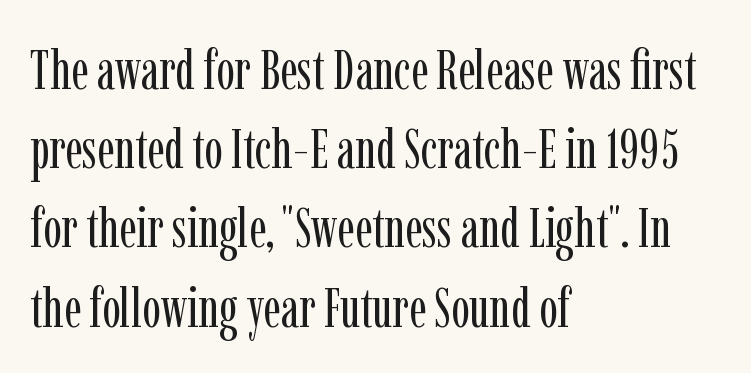
{"serif": "yes", "italic": "no", "bold": "no", "weight": "regular", "width": "condensed", "stroke_contrast": "low", "x_height": "medium", "monospaced": "no", "underline": "no", "align": "left", "line_spacing": "normal", "line_spacing_ratio": 1.44, "letter_spacing": "normal", "letter_spacing_em": 0.0, "glyph_px": 55}
